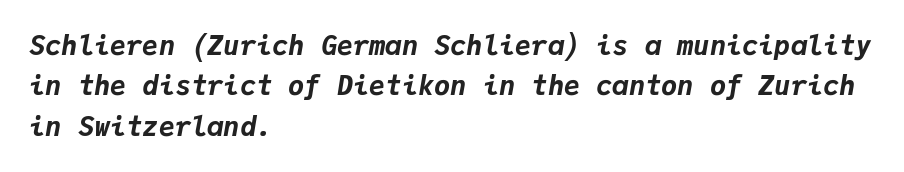
{"italic": "yes", "lean": "right", "slant_degrees": 9, "bold": "yes", "underline": "no", "align": "left", "line_spacing": "normal", "line_spacing_ratio": 1.5, "letter_spacing": "normal", "letter_spacing_em": 0.0, "glyph_px": 27}
